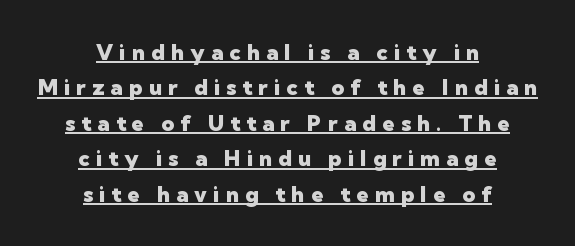
The image shows 22 px bold type, upright; set centered, normal line spacing (1.61x), unusually wide letter spacing (+0.28 em), underlined.
